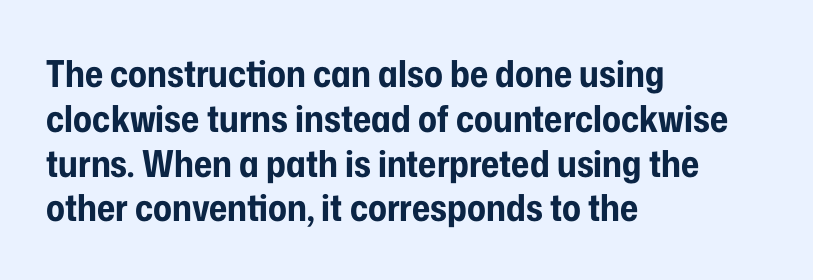
The image shows 37 px bold, condensed sans-serif type, upright; set left-aligned, line spacing 1.21x, normal letter spacing, not underlined; low stroke contrast and a medium x-height.
